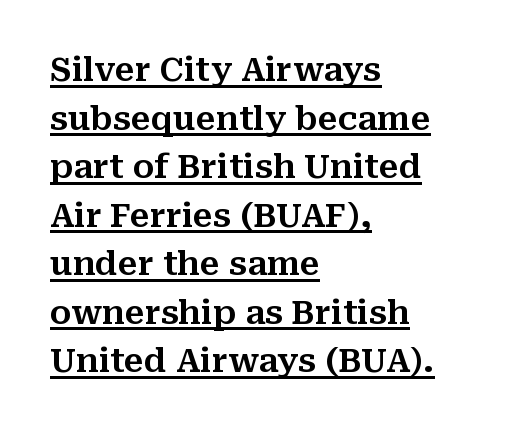
Q: Is the text italic (slanted)? A: No, it is upright.
Q: Is the typeface a serif or a sans-serif typeface? A: Serif.
Q: Is the text underlined? A: Yes.
Q: How is the paragraph aligned? A: Left-aligned.
Q: Is the spacing between letters normal or unusually wide? A: Normal.
Q: Is the spacing between lines tight, normal or loose? A: Normal.
Q: Width (condensed, normal, or wide)? A: Normal.
Q: Stroke contrast? A: Medium.
Q: x-height? A: Medium.
Q: Monospaced? A: No.
